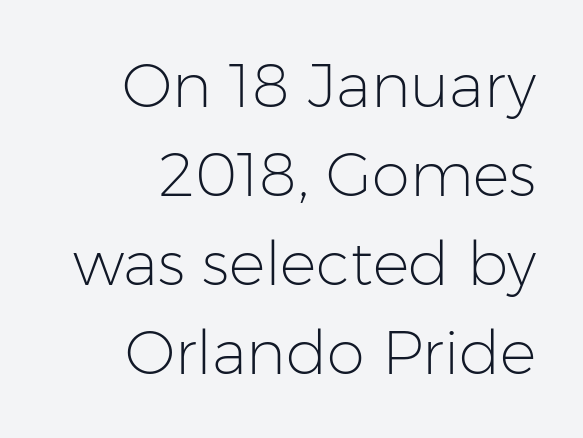
Q: Is the text bold? A: No.
Q: Is the text italic (slanted)? A: No, it is upright.
Q: Is the typeface a serif or a sans-serif typeface? A: Sans-serif.
Q: Is the text underlined? A: No.
Q: How is the paragraph aligned? A: Right-aligned.
Q: Is the spacing between letters normal or unusually wide? A: Normal.
Q: Is the spacing between lines tight, normal or loose? A: Normal.
Q: Width (condensed, normal, or wide)? A: Normal.
Q: Stroke contrast? A: Low.
Q: x-height? A: Medium.
Q: Monospaced? A: No.
